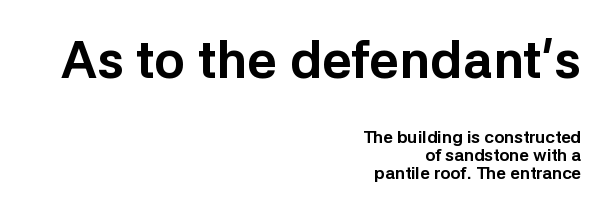
Q: Is the text bold? A: Yes.
Q: Is the text italic (slanted)? A: No, it is upright.
Q: Is the typeface a serif or a sans-serif typeface? A: Sans-serif.
Q: Is the text underlined? A: No.
Q: How is the paragraph aligned? A: Right-aligned.
Q: Is the spacing between letters normal or unusually wide? A: Normal.
Q: Is the spacing between lines tight, normal or loose? A: Tight.
Q: Which block of text is set in a larger size, the first (top) or the second (bottom)? A: The first (top) one.
Q: Width (condensed, normal, or wide)? A: Normal.
Q: Stroke contrast? A: Low.
Q: x-height? A: Medium.
Q: Monospaced? A: No.
